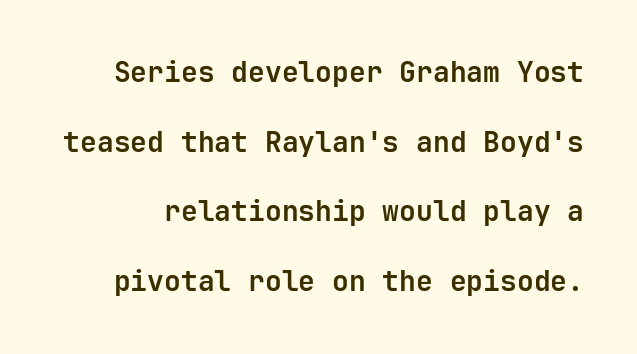
{"serif": "no", "italic": "no", "bold": "yes", "weight": "bold", "width": "normal", "stroke_contrast": "low", "x_height": "medium", "monospaced": "yes", "underline": "no", "line_spacing": "loose", "line_spacing_ratio": 2.49, "letter_spacing": "normal", "letter_spacing_em": 0.0, "glyph_px": 28}
